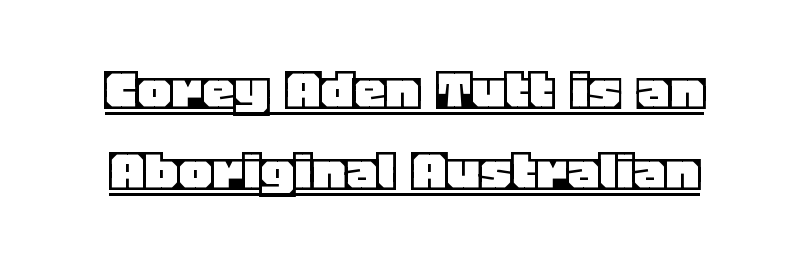
{"italic": "no", "width": "normal", "x_height": "large", "monospaced": "no", "underline": "yes", "align": "center", "line_spacing": "normal", "line_spacing_ratio": 1.26, "letter_spacing": "normal", "letter_spacing_em": 0.0, "glyph_px": 64}
